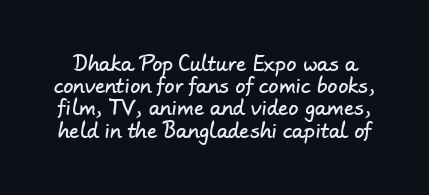
The image shows 20 px text type; set tight line spacing (1.11x), normal letter spacing, not underlined.
